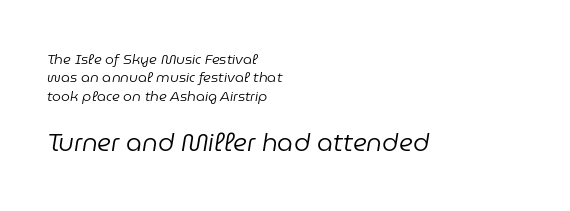
{"italic": "yes", "lean": "right", "slant_degrees": 9, "bold": "no", "underline": "no", "align": "left", "line_spacing": "normal", "line_spacing_ratio": 1.32, "letter_spacing": "normal", "letter_spacing_em": 0.0, "larger_block": "second", "size_ratio": 1.79, "glyph_px": 25}
